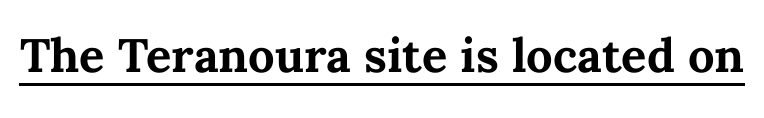
The specimen includes a rule beneath the text block's lines. Note the varied advance widths — an 'i' is clearly narrower than an 'm'. Observe the ordinary spacing: letters are neighbours, not strangers. If you drew a line through each stem, it would be perfectly vertical. Notice how thick the strokes are: this is what a full bold looks like.
